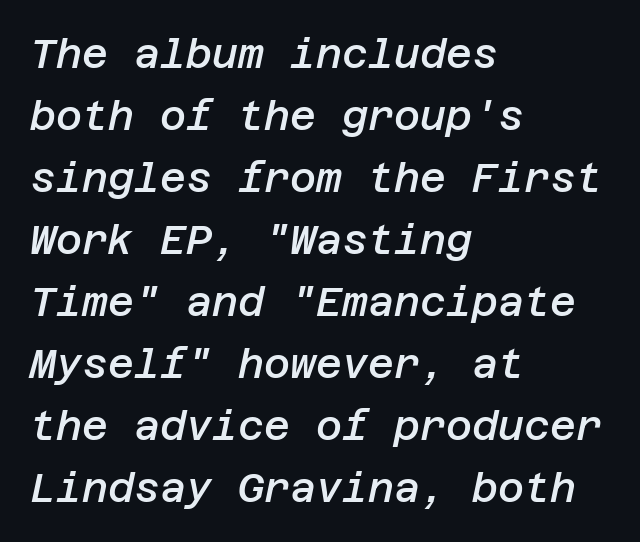
Just letters on the line, the space beneath them empty. The line-height multiplier appears to be the usual default. Designer's note — italics engaged. Every row of glyphs begins at an identical x-position on the left. The tracking reads as untouched default to a designer's eye.
